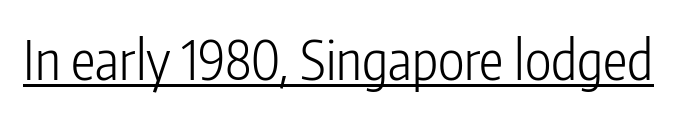
Q: Is the text bold? A: No.
Q: Is the text italic (slanted)? A: No, it is upright.
Q: Is the typeface a serif or a sans-serif typeface? A: Sans-serif.
Q: Is the text underlined? A: Yes.
Q: Is the spacing between letters normal or unusually wide? A: Normal.
Q: Width (condensed, normal, or wide)? A: Condensed.
Q: Stroke contrast? A: Low.
Q: x-height? A: Medium.
Q: Monospaced? A: No.
